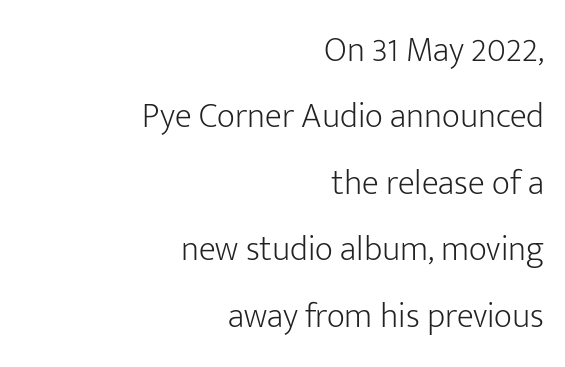
Q: Is the text bold? A: No.
Q: Is the text italic (slanted)? A: No, it is upright.
Q: Is the typeface a serif or a sans-serif typeface? A: Sans-serif.
Q: Is the text underlined? A: No.
Q: How is the paragraph aligned? A: Right-aligned.
Q: Is the spacing between letters normal or unusually wide? A: Normal.
Q: Is the spacing between lines tight, normal or loose? A: Loose.
Q: Width (condensed, normal, or wide)? A: Normal.
Q: Stroke contrast? A: Low.
Q: x-height? A: Medium.
Q: Monospaced? A: No.
